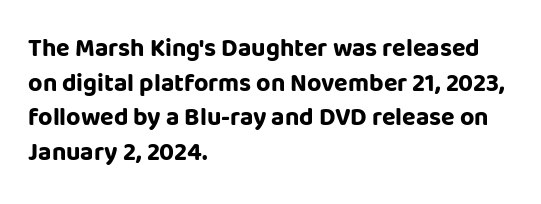
The type sits square on the baseline with zero lean. Summary of weight: heavy, a full bold. Rule under the text: the space is simply empty. Is the letter spacing exaggerated? No — it looks like the ordinary default.
